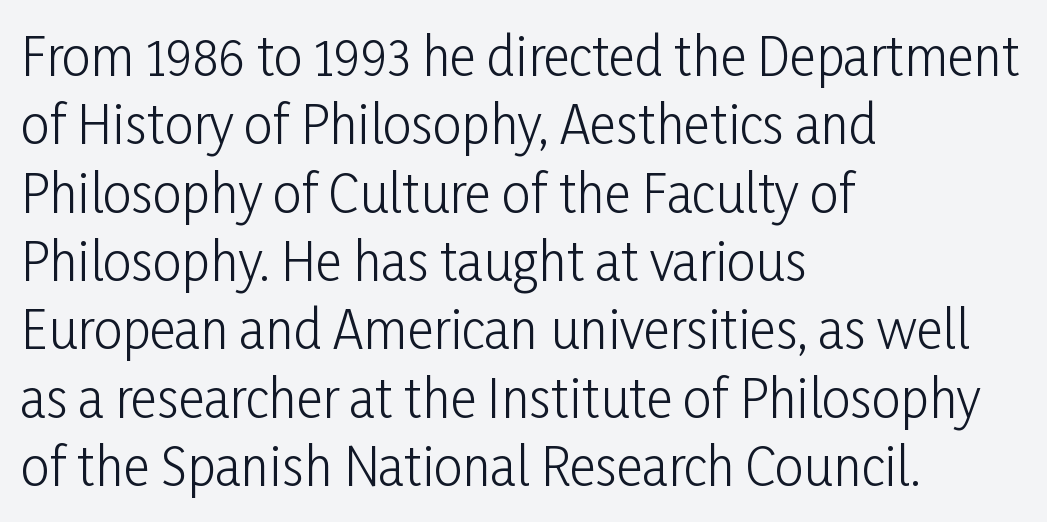
The image shows 51 px light, condensed sans-serif type, upright; set left-aligned, normal line spacing (1.34x), normal letter spacing, not underlined; low stroke contrast and a medium x-height.
